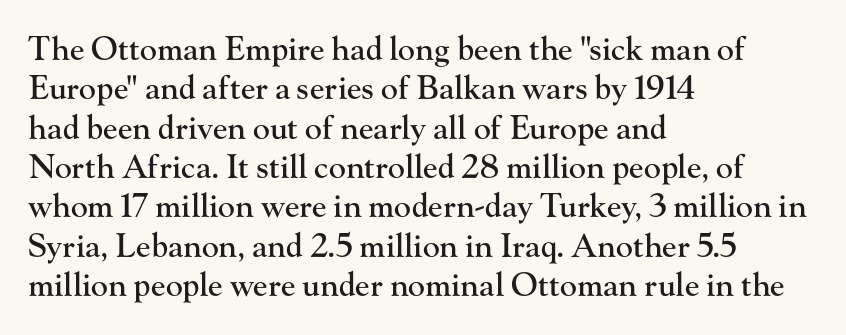
The letters sit at their default tracking, neither squeezed nor spread. Do the characters align in a grid? No, the font is proportional. Classification — serif. The passage is arranged the way most books set body copy — flush left. Descenders hang freely into open space.
